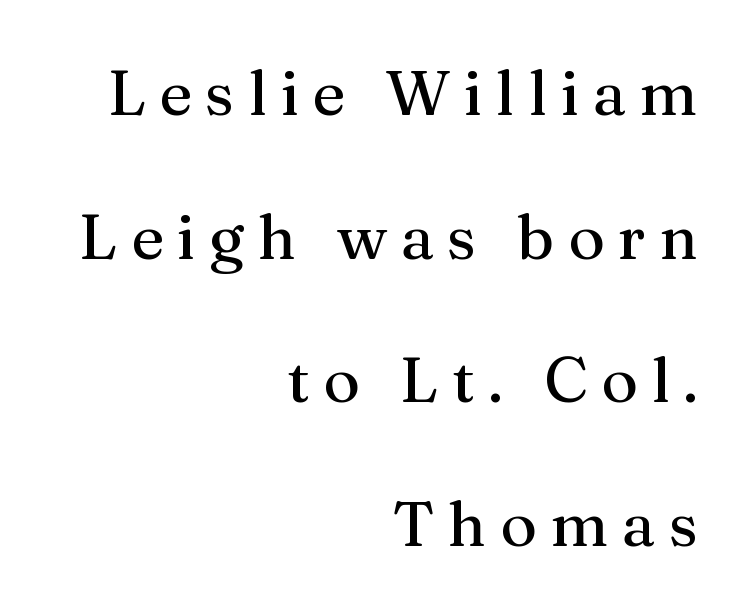
{"serif": "yes", "italic": "no", "width": "normal", "stroke_contrast": "medium", "x_height": "medium", "monospaced": "no", "underline": "no", "align": "right", "line_spacing": "loose", "line_spacing_ratio": 2.28, "letter_spacing": "wide", "letter_spacing_em": 0.21, "glyph_px": 63}
